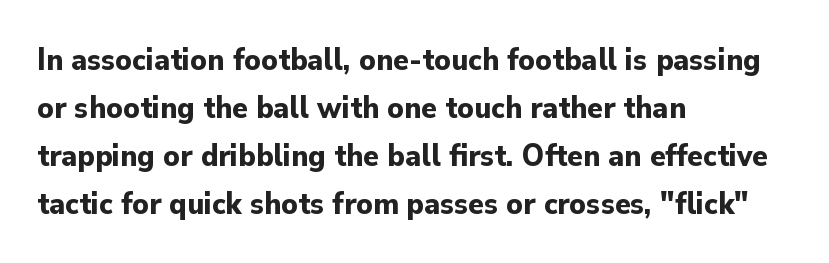
Q: Is the text bold? A: Yes.
Q: Is the text italic (slanted)? A: No, it is upright.
Q: Is the typeface a serif or a sans-serif typeface? A: Sans-serif.
Q: Is the text underlined? A: No.
Q: How is the paragraph aligned? A: Left-aligned.
Q: Is the spacing between letters normal or unusually wide? A: Normal.
Q: Is the spacing between lines tight, normal or loose? A: Normal.
Q: Width (condensed, normal, or wide)? A: Normal.
Q: Stroke contrast? A: Low.
Q: x-height? A: Small.
Q: Monospaced? A: No.
